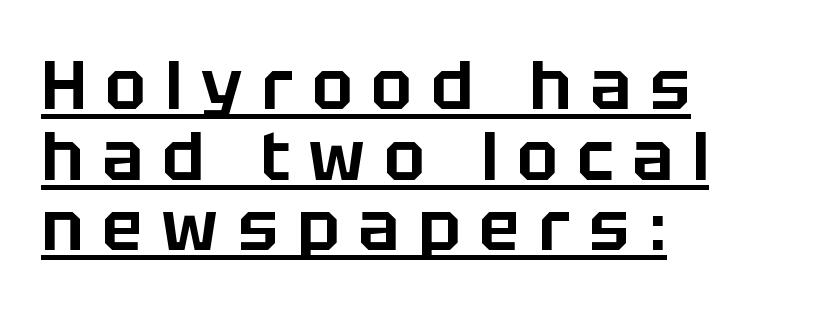
{"serif": "no", "italic": "no", "width": "normal", "stroke_contrast": "low", "x_height": "large", "monospaced": "no", "underline": "yes", "align": "left", "line_spacing": "tight", "line_spacing_ratio": 1.04, "letter_spacing": "wide", "letter_spacing_em": 0.28, "glyph_px": 68}
